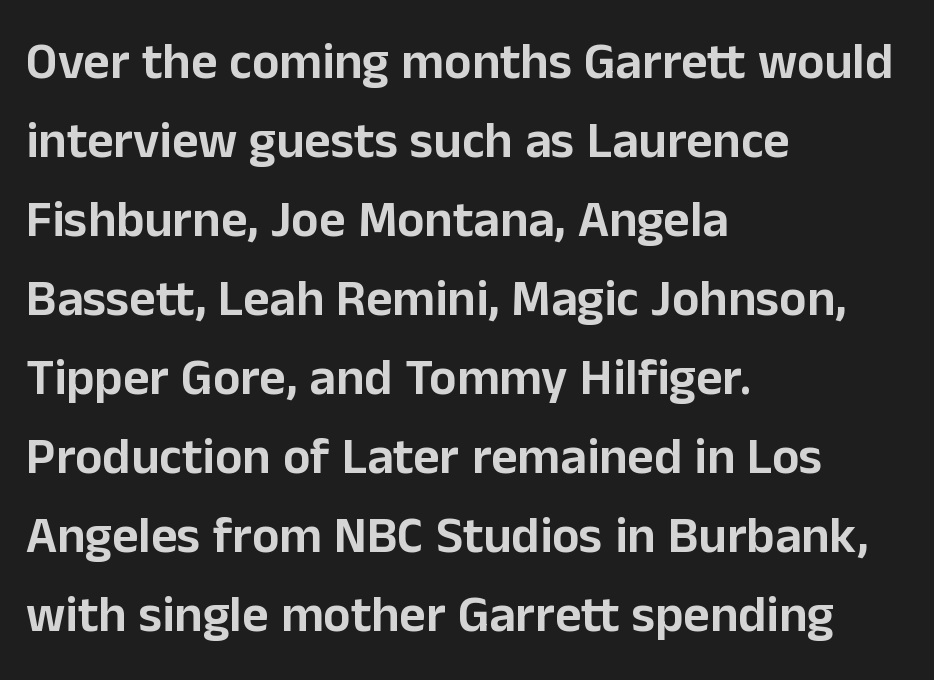
Q: Is the text italic (slanted)? A: No, it is upright.
Q: Is the typeface a serif or a sans-serif typeface? A: Sans-serif.
Q: Is the text underlined? A: No.
Q: How is the paragraph aligned? A: Left-aligned.
Q: Is the spacing between letters normal or unusually wide? A: Normal.
Q: Is the spacing between lines tight, normal or loose? A: Normal.
Q: Width (condensed, normal, or wide)? A: Normal.
Q: Stroke contrast? A: Low.
Q: x-height? A: Medium.
Q: Monospaced? A: No.
